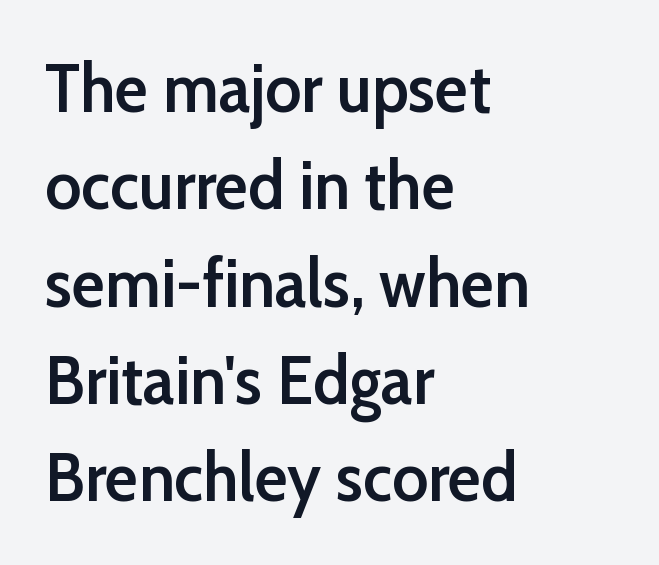
How would I describe the line gaps? Plain and ordinary. Reading down the block, your eye returns to a fixed left position each line. Examine the stroke ends and you'll find no serifs. Ordinary non-slanted type is in use. This sample has the flowing, uneven cadence of proportional lettering. Is the letter spacing exaggerated? No — it looks like the ordinary default.
